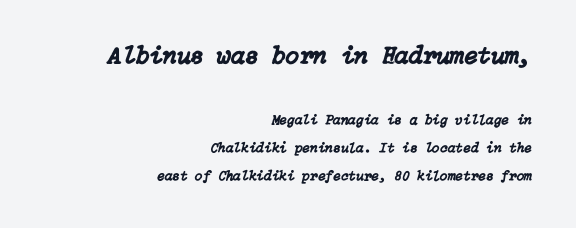
Q: Is the text italic (slanted)? A: Yes, it leans right by about 15 degrees.
Q: Is the text underlined? A: No.
Q: How is the paragraph aligned? A: Right-aligned.
Q: Is the spacing between letters normal or unusually wide? A: Normal.
Q: Is the spacing between lines tight, normal or loose? A: Loose.
Q: Which block of text is set in a larger size, the first (top) or the second (bottom)? A: The first (top) one.
